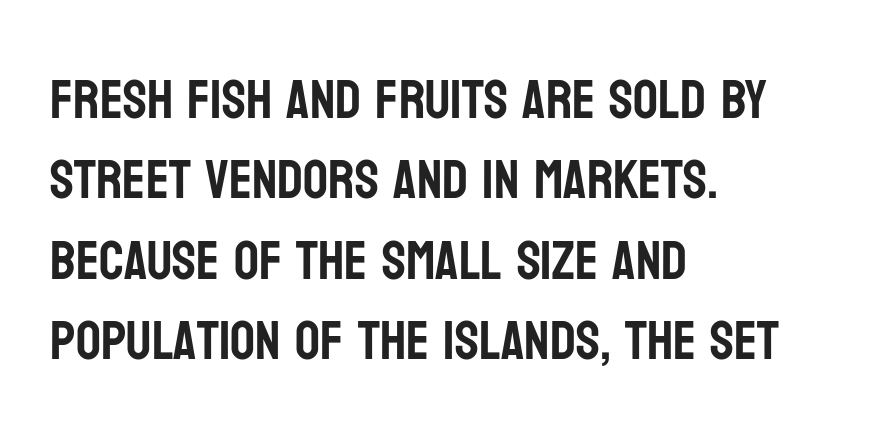
Italic? Not at all — the glyphs are vertical. You can tell from the bare stems that sans-serif type was used. You could call the tracking neutral — neither tight nor loose. Each line starts at the same left margin while the right side varies.
